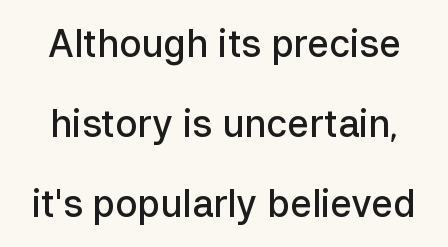
The image shows 37 px semibold sans-serif type, upright; set loose line spacing (2.16x), normal letter spacing, not underlined; low stroke contrast and a medium x-height.
